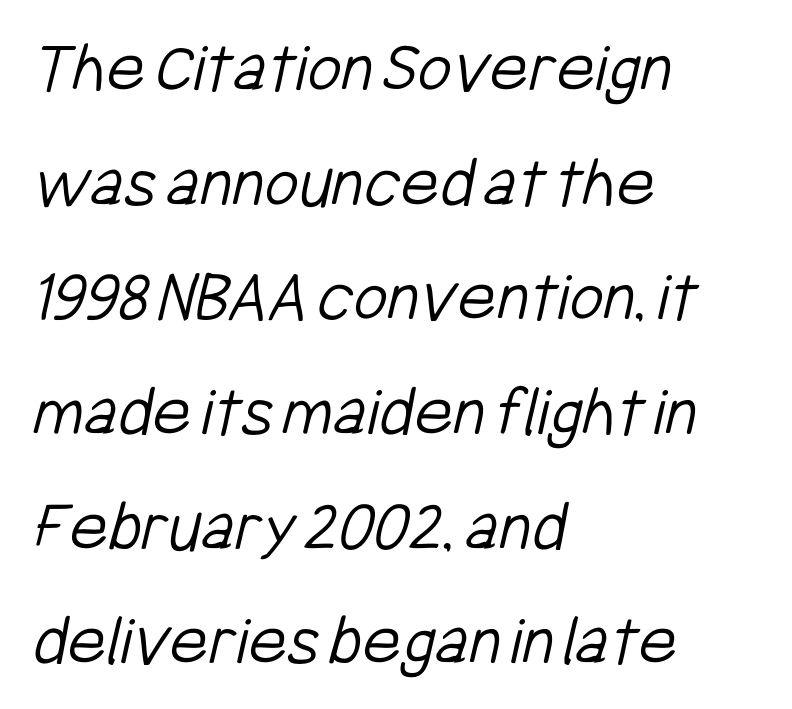
The type is set solid horizontally, with unmodified tracking. Grotesque or geometric, the face here clearly has no serifs. Alignment: flush left. Here the designer chose a conventional face with non-uniform glyph widths. Rows of type keep a routine distance in the vertical direction. Think standard paragraph weight, or any step lighter than that.
